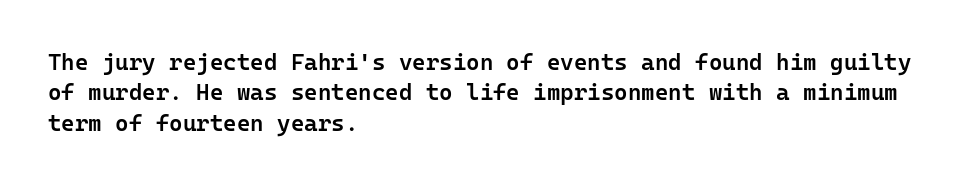
The space between consecutive lines is moderate. Each glyph is drawn with semibold strokes, heavier than normal yet not fully bold. Casual observation: everything's shoved over to the left. Letters rest on an invisible, unmarked baseline. It's the straight-up-and-down kind of type. Standard letterfit; no display-style spreading of the glyphs.
